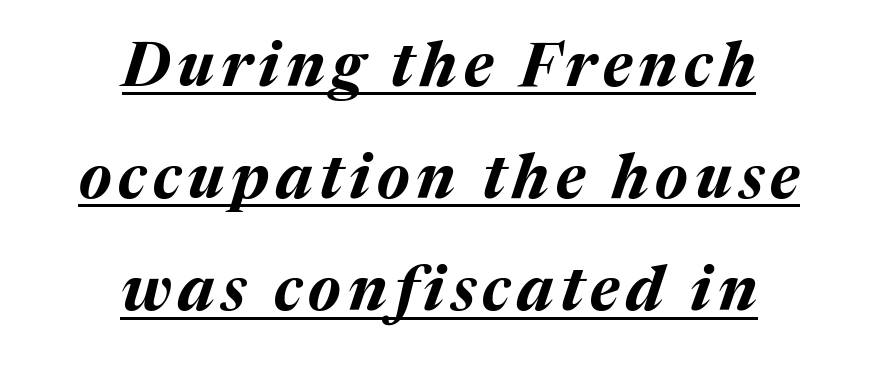
{"italic": "yes", "lean": "right", "slant_degrees": 17, "bold": "yes", "weight": "bold", "width": "normal", "stroke_contrast": "medium", "x_height": "medium", "monospaced": "no", "underline": "yes", "align": "center", "line_spacing_ratio": 1.81, "glyph_px": 62}
